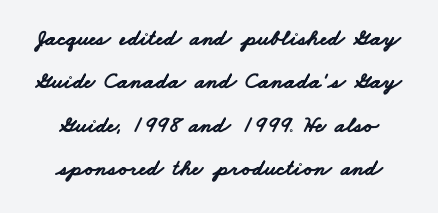
{"bold": "yes", "underline": "no", "line_spacing_ratio": 1.89, "letter_spacing": "normal", "letter_spacing_em": 0.0, "glyph_px": 23}
